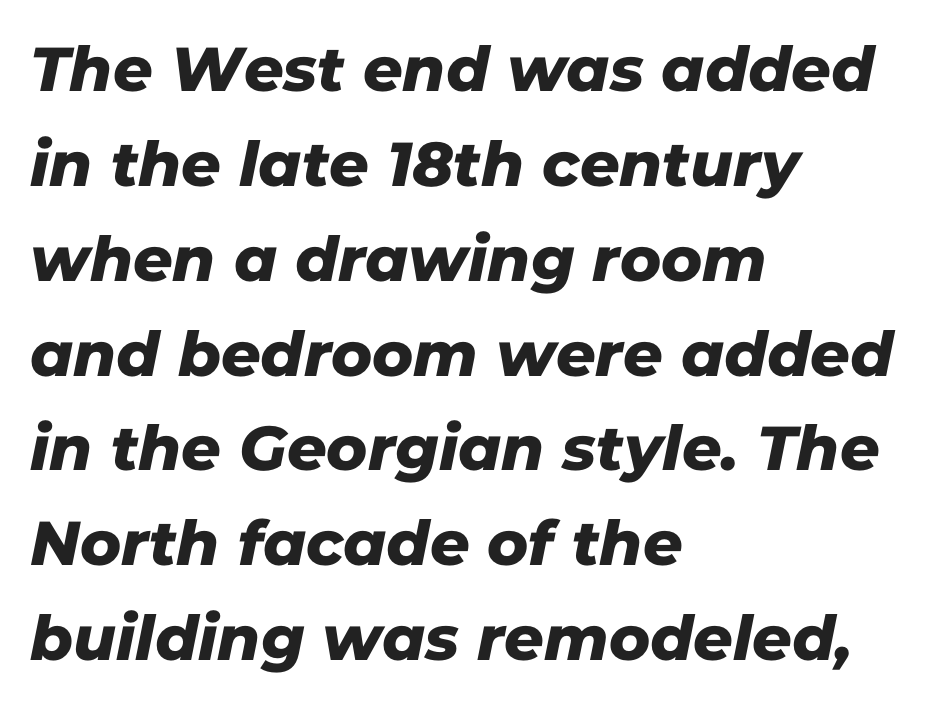
Q: Is the typeface a serif or a sans-serif typeface? A: Sans-serif.
Q: Is the text underlined? A: No.
Q: How is the paragraph aligned? A: Left-aligned.
Q: Is the spacing between letters normal or unusually wide? A: Normal.
Q: Is the spacing between lines tight, normal or loose? A: Normal.
Q: Width (condensed, normal, or wide)? A: Normal.
Q: Stroke contrast? A: Low.
Q: x-height? A: Medium.
Q: Monospaced? A: No.
